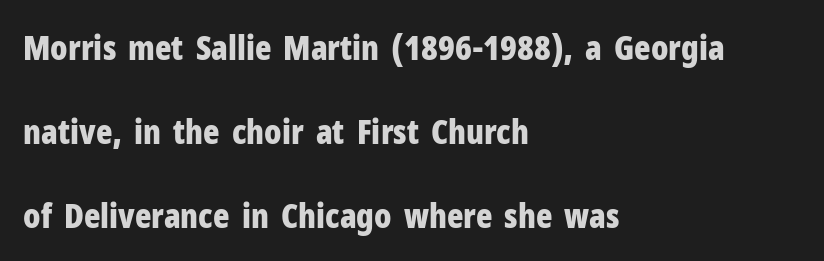
Lines of text with bare space underneath. The rendering shows plain stroke endings on the letterforms — a sans-serif design. Character widths vary here, with narrow letters taking less room than wide ones. These lines were composed using upright roman letters. You could fit nearly another row in the gap between these rows. You'd pick this weight for a headline — it's a proper bold.
